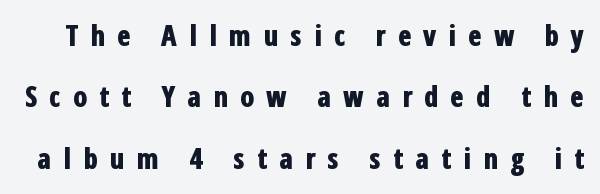
{"serif": "no", "italic": "no", "bold": "yes", "weight": "bold", "width": "condensed", "stroke_contrast": "low", "x_height": "medium", "monospaced": "no", "underline": "no", "line_spacing": "loose", "line_spacing_ratio": 2.19, "letter_spacing": "wide", "letter_spacing_em": 0.42, "glyph_px": 28}
